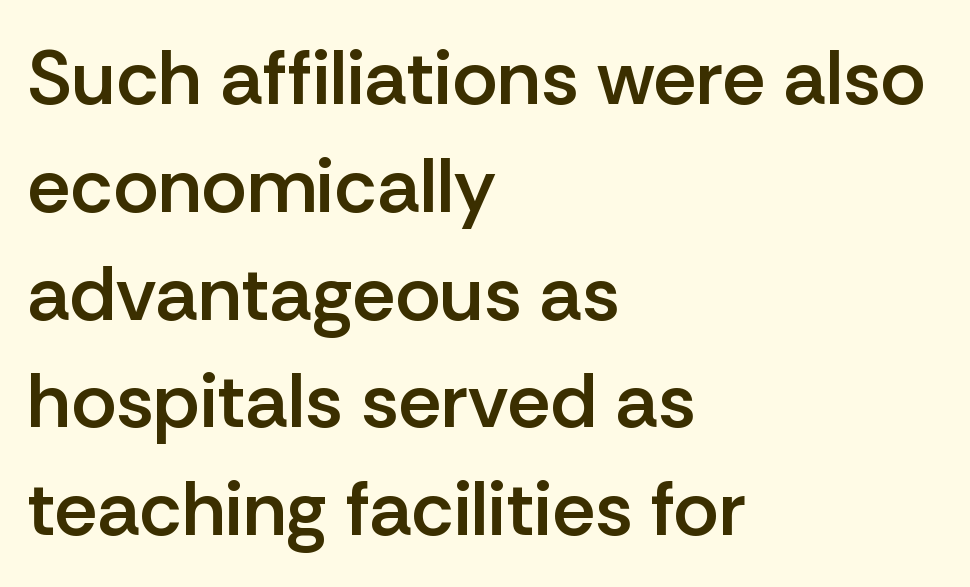
The image shows 77 px semibold sans-serif type, upright; set left-aligned, normal line spacing (1.4x), normal letter spacing, not underlined; low stroke contrast and a medium x-height.
